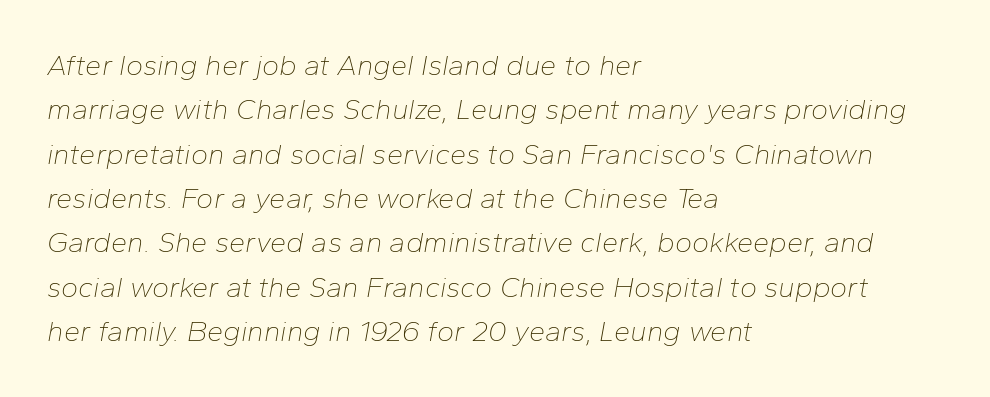
{"italic": "yes", "lean": "right", "slant_degrees": 10, "bold": "no", "weight": "thin", "width": "normal", "stroke_contrast": "low", "x_height": "medium", "monospaced": "no", "underline": "no", "align": "left", "line_spacing": "normal", "line_spacing_ratio": 1.53, "letter_spacing": "normal", "letter_spacing_em": 0.0, "glyph_px": 29}
